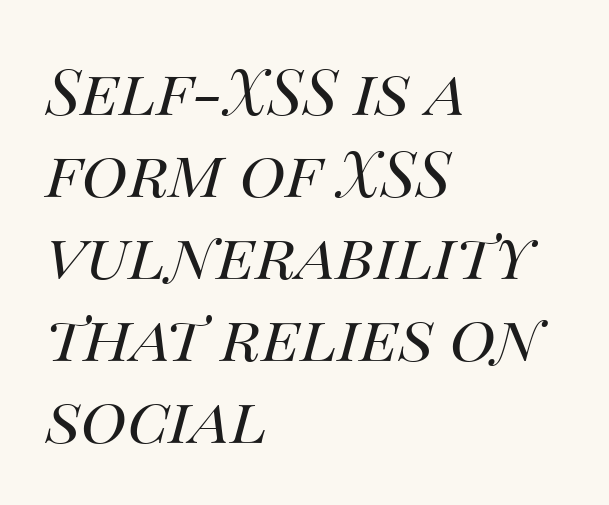
{"italic": "yes", "lean": "right", "slant_degrees": 14, "bold": "no", "weight": "regular", "width": "normal", "stroke_contrast": "medium", "x_height": "large", "monospaced": "no", "underline": "no", "align": "left", "line_spacing": "normal", "line_spacing_ratio": 1.3, "letter_spacing": "normal", "letter_spacing_em": 0.0, "glyph_px": 63}
